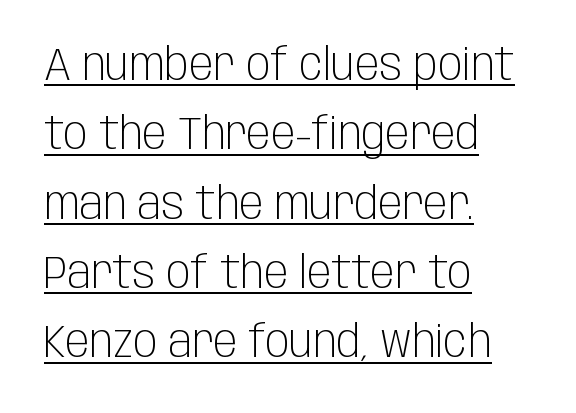
{"serif": "no", "italic": "no", "bold": "no", "weight": "light", "width": "condensed", "stroke_contrast": "low", "x_height": "large", "monospaced": "no", "underline": "yes", "align": "left", "line_spacing": "normal", "line_spacing_ratio": 1.54, "letter_spacing": "normal", "letter_spacing_em": 0.0, "glyph_px": 45}
